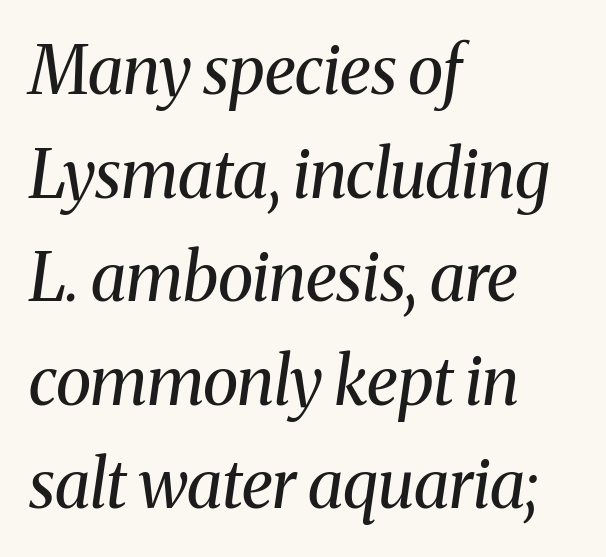
It's the slanting kind of type. A typesetter would call this proportional, since set widths differ per character. In terms of leading, this rendering sits right in the middle. Has an underline been added? It has not. Compared with a centered layout, this one pins lines to the left instead.
